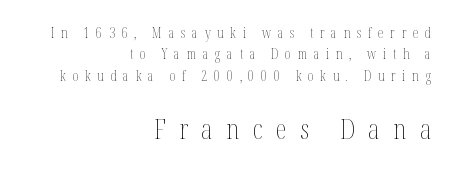
Q: Is the text bold? A: No.
Q: Is the text italic (slanted)? A: No, it is upright.
Q: Is the text underlined? A: No.
Q: How is the paragraph aligned? A: Right-aligned.
Q: Is the spacing between letters normal or unusually wide? A: Unusually wide.
Q: Is the spacing between lines tight, normal or loose? A: Normal.
Q: Which block of text is set in a larger size, the first (top) or the second (bottom)? A: The second (bottom) one.
Q: Width (condensed, normal, or wide)? A: Condensed.
Q: Stroke contrast? A: Medium.
Q: x-height? A: Medium.
Q: Monospaced? A: No.
